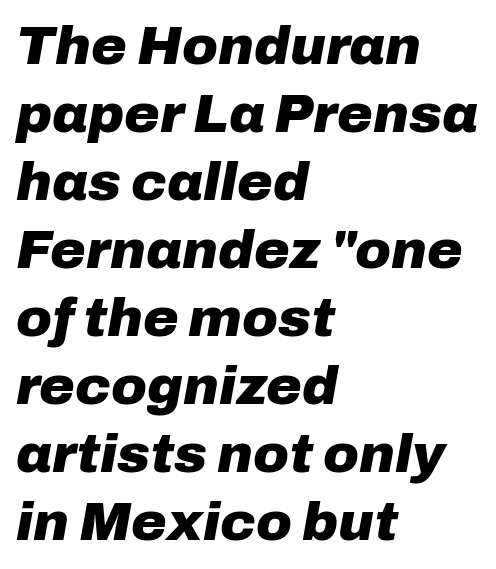
Q: Is the text bold? A: Yes.
Q: Is the text italic (slanted)? A: Yes, it leans right by about 10 degrees.
Q: Is the text underlined? A: No.
Q: How is the paragraph aligned? A: Left-aligned.
Q: Is the spacing between letters normal or unusually wide? A: Normal.
Q: Is the spacing between lines tight, normal or loose? A: Normal.
Q: Width (condensed, normal, or wide)? A: Normal.
Q: Stroke contrast? A: Low.
Q: x-height? A: Medium.
Q: Monospaced? A: No.
